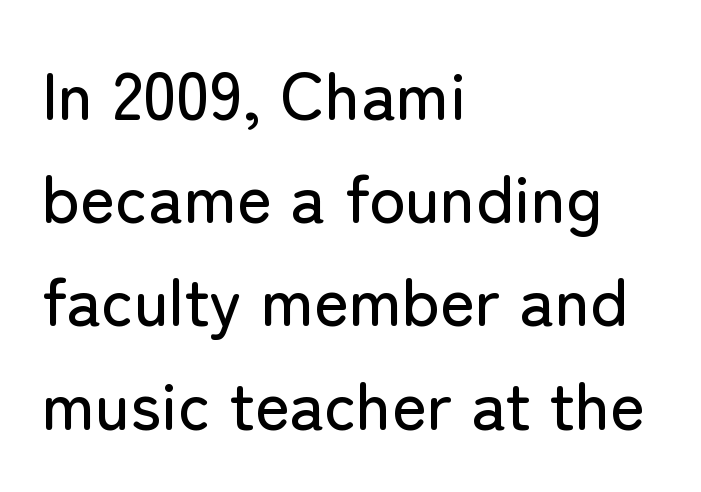
Q: Is the text italic (slanted)? A: No, it is upright.
Q: Is the typeface a serif or a sans-serif typeface? A: Sans-serif.
Q: Is the text underlined? A: No.
Q: How is the paragraph aligned? A: Left-aligned.
Q: Is the spacing between letters normal or unusually wide? A: Normal.
Q: Is the spacing between lines tight, normal or loose? A: Normal.
Q: Width (condensed, normal, or wide)? A: Normal.
Q: Stroke contrast? A: Low.
Q: x-height? A: Medium.
Q: Monospaced? A: No.
